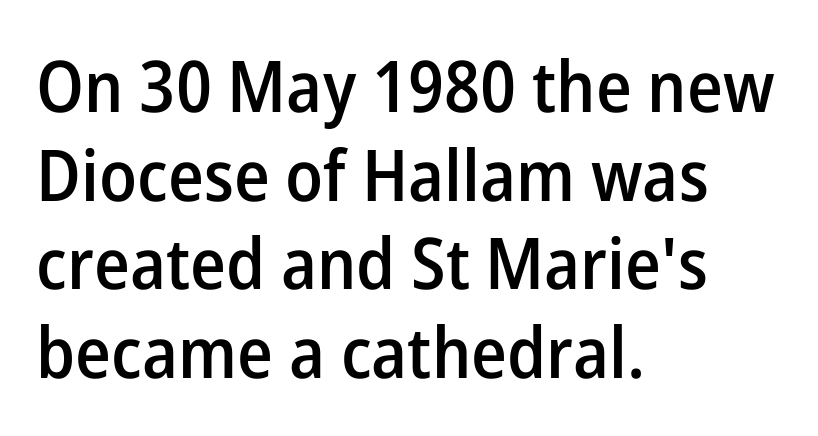
{"serif": "no", "italic": "no", "bold": "semi", "weight": "semibold", "width": "normal", "stroke_contrast": "low", "x_height": "medium", "monospaced": "no", "underline": "no", "align": "left", "line_spacing": "normal", "line_spacing_ratio": 1.25, "letter_spacing": "normal", "letter_spacing_em": 0.0, "glyph_px": 71}
